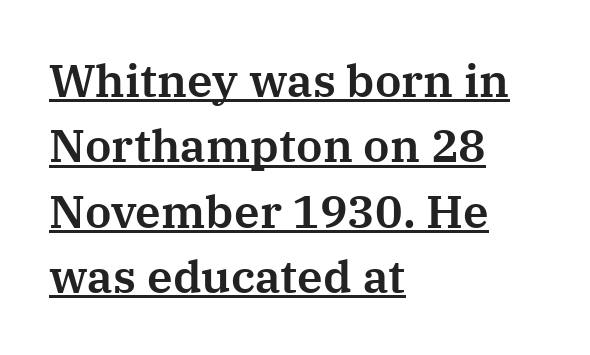
These lines are set flush left with a ragged right edge. Emphasis is given by a line drawn under the lettering. Ascenders rise straight up at ninety degrees. Looks like regular typesetting: each glyph gets only the width it needs.
